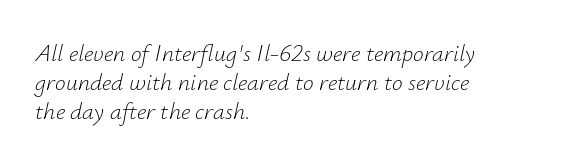
Q: Is the text bold? A: No.
Q: Is the text italic (slanted)? A: Yes, it leans right by about 12 degrees.
Q: Is the text underlined? A: No.
Q: How is the paragraph aligned? A: Left-aligned.
Q: Is the spacing between letters normal or unusually wide? A: Normal.
